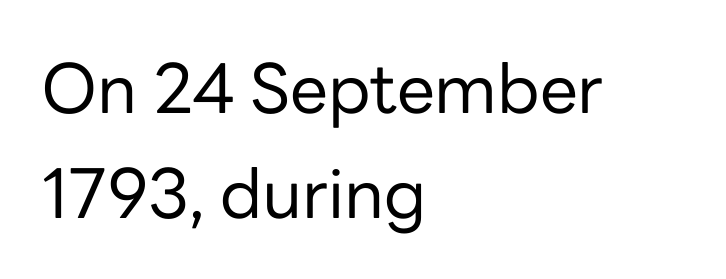
{"serif": "no", "italic": "no", "bold": "no", "weight": "regular", "width": "normal", "stroke_contrast": "low", "x_height": "medium", "monospaced": "no", "underline": "no", "align": "left", "line_spacing": "normal", "line_spacing_ratio": 1.55, "letter_spacing": "normal", "letter_spacing_em": 0.0, "glyph_px": 68}
